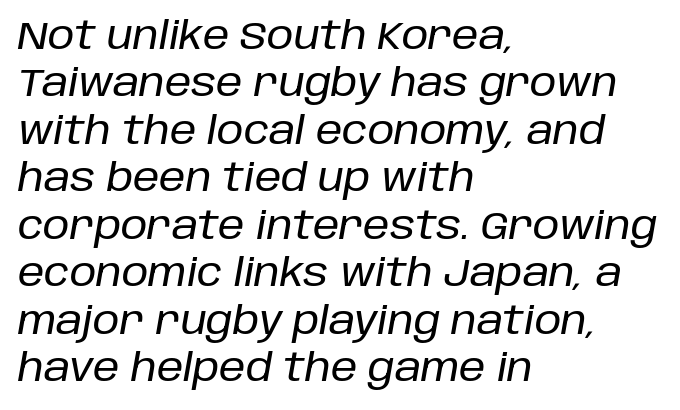
The image shows 38 px text type, italic (leaning right); set left-aligned, normal line spacing (1.25x), normal letter spacing, not underlined; low stroke contrast and a large x-height.
